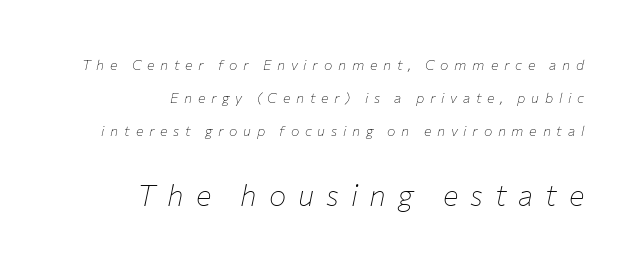
Observe the wide spacing: letters keep a clear distance from each other. Spacing verdict: proportional, widths tailored to each character. Size hierarchy here favors the trailing block over the leading one. One-word summary of the alignment: right.
